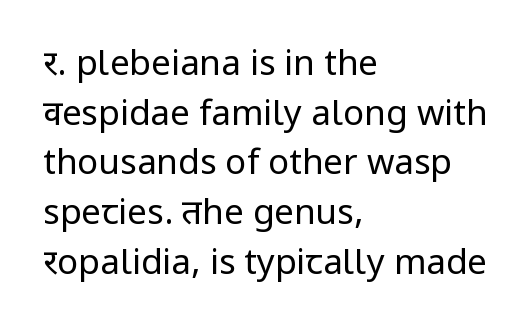
The image shows 35 px regular-weight sans-serif type, upright; set left-aligned, normal line spacing (1.42x), normal letter spacing, not underlined; low stroke contrast and a medium x-height.
